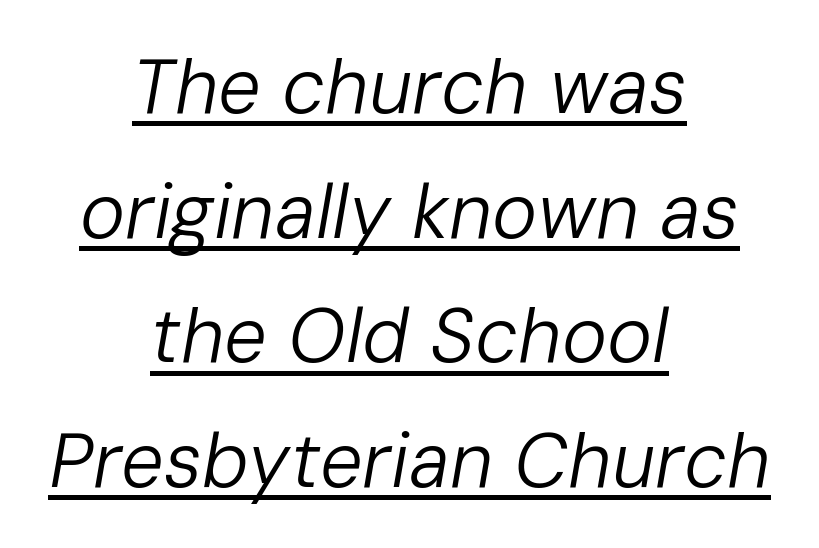
Q: Is the text bold? A: No.
Q: Is the text italic (slanted)? A: Yes, it leans right by about 10 degrees.
Q: Is the text underlined? A: Yes.
Q: How is the paragraph aligned? A: Centered.
Q: Is the spacing between letters normal or unusually wide? A: Normal.
Q: Is the spacing between lines tight, normal or loose? A: Normal.
Q: Width (condensed, normal, or wide)? A: Normal.
Q: Stroke contrast? A: Low.
Q: x-height? A: Medium.
Q: Monospaced? A: No.
